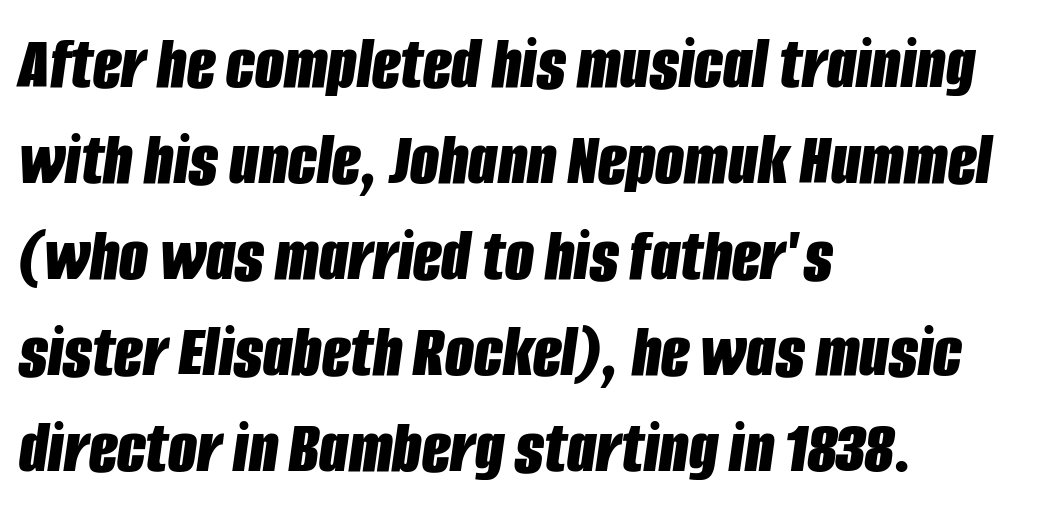
Q: Is the text bold? A: Yes.
Q: Is the text italic (slanted)? A: Yes, it leans right by about 8 degrees.
Q: Is the text underlined? A: No.
Q: How is the paragraph aligned? A: Left-aligned.
Q: Is the spacing between letters normal or unusually wide? A: Normal.
Q: Is the spacing between lines tight, normal or loose? A: Normal.
Q: Width (condensed, normal, or wide)? A: Condensed.
Q: Stroke contrast? A: Low.
Q: x-height? A: Large.
Q: Monospaced? A: No.
